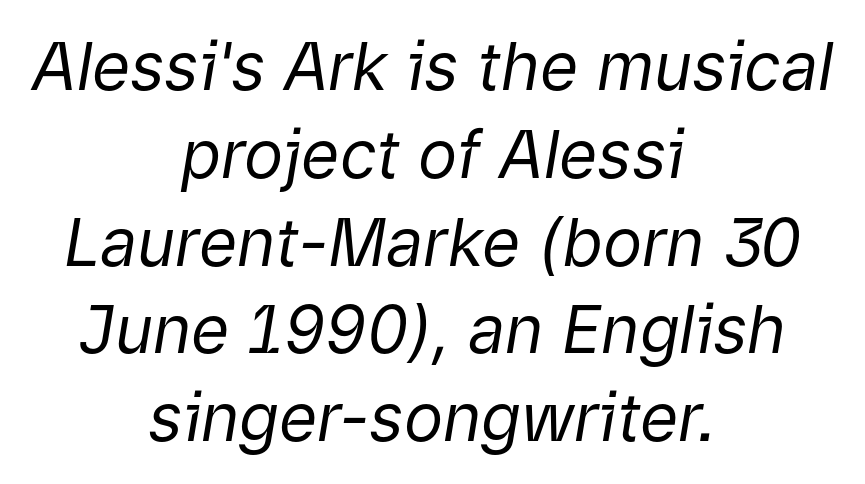
The image shows 66 px regular-weight type, italic (leaning right); set centered, normal line spacing (1.33x), normal letter spacing, not underlined; low stroke contrast and a medium x-height.
